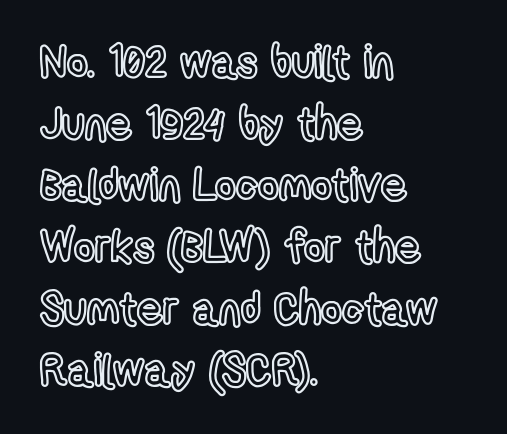
Each word holds together tightly as a unit, with standard inter-letter gaps. Leftover space on each line is placed entirely after the last word. The letters stand upright; this is a roman face. The letters advance in unequal steps, a hallmark of proportional type. Type without underlining.
